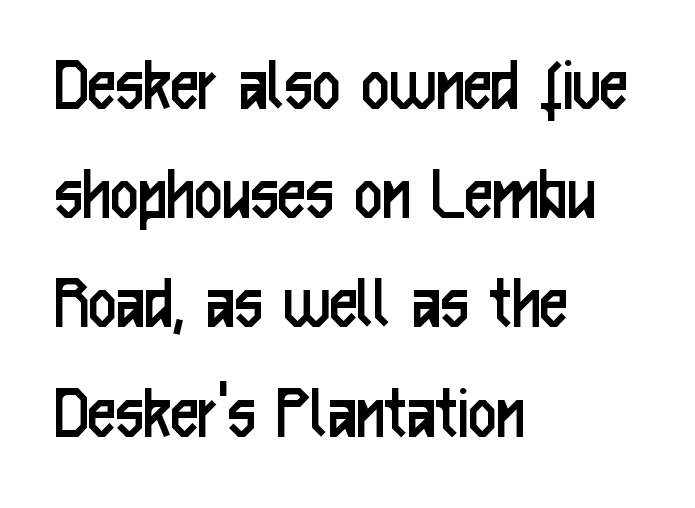
Q: Is the text bold? A: No.
Q: Is the text italic (slanted)? A: No, it is upright.
Q: Is the typeface a serif or a sans-serif typeface? A: Sans-serif.
Q: Is the text underlined? A: No.
Q: How is the paragraph aligned? A: Left-aligned.
Q: Is the spacing between letters normal or unusually wide? A: Normal.
Q: Is the spacing between lines tight, normal or loose? A: Normal.
Q: Width (condensed, normal, or wide)? A: Condensed.
Q: Stroke contrast? A: Low.
Q: x-height? A: Medium.
Q: Monospaced? A: No.
